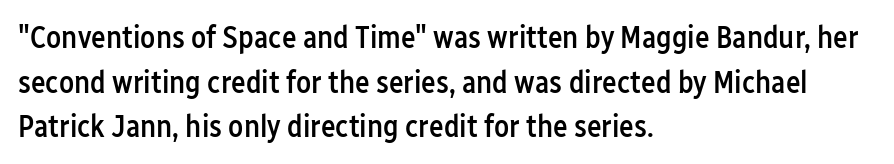
The image shows 31 px semibold, condensed sans-serif type, upright; set left-aligned, normal line spacing (1.44x), normal letter spacing, not underlined; low stroke contrast and a medium x-height.
